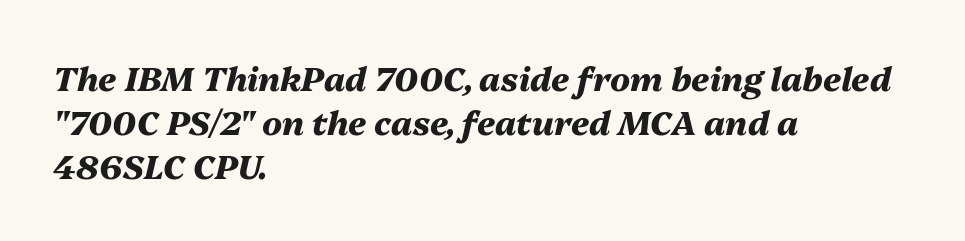
The image shows 33 px heavy type, italic (leaning right); set left-aligned, normal line spacing (1.33x), normal letter spacing, not underlined; medium stroke contrast and a medium x-height.
